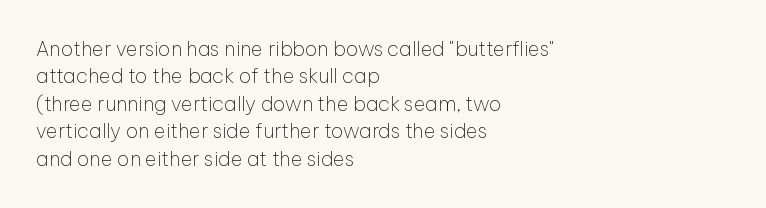
Caption: standard tracking, unaltered. Alignment: flush left. Line spacing here is normal. Weight: not bold — regular or lighter.
